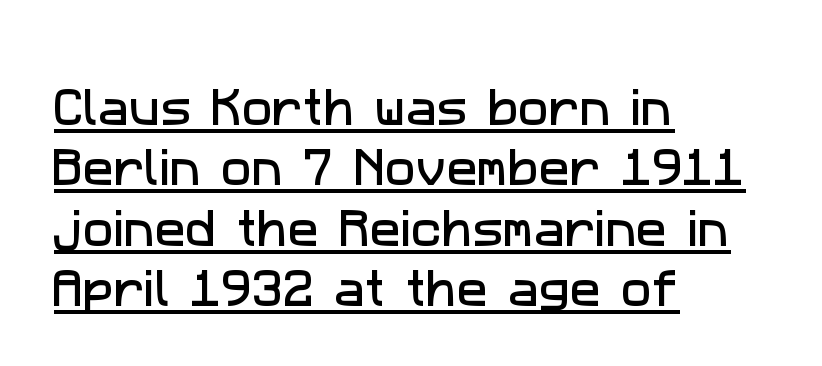
Reading down the column, the eye jumps a familiar distance to each next line. If you drew a ruler down the left edge, every line would touch it. Every word sits above its own underline. Tracking value appears to be zero — textbook default spacing. Are there feet on the stems? There aren't — it's a sans. The rendering uses natural spacing where letterforms have individual widths.
